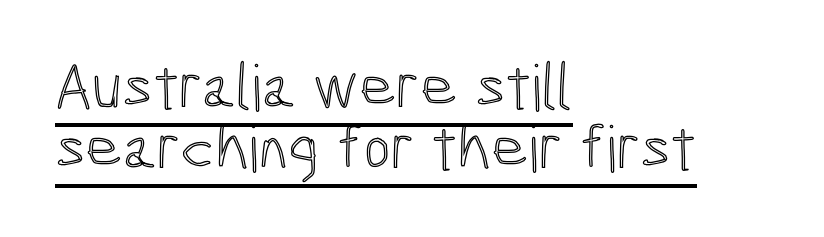
{"italic": "no", "width": "condensed", "x_height": "medium", "monospaced": "no", "underline": "yes", "align": "left", "line_spacing": "tight", "line_spacing_ratio": 0.96, "letter_spacing": "normal", "letter_spacing_em": 0.0, "glyph_px": 64}
